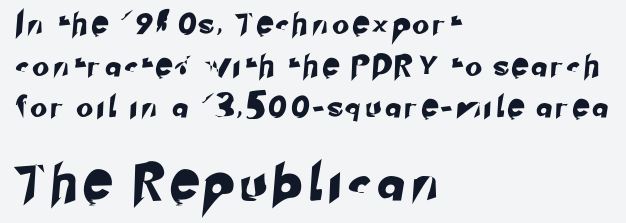
Quick note: interline space is abundant. Here the designer chose a conventional face with non-uniform glyph widths. Is this a sans? Yes — the strokes have no serifs. Each line starts at the same left margin while the right side varies.
